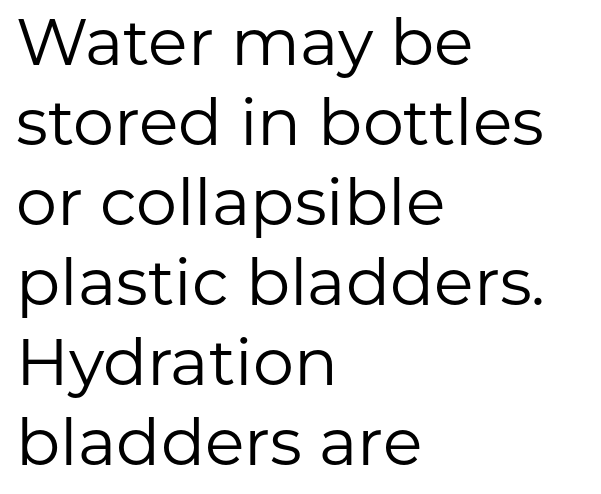
A typesetter would call this proportional, since set widths differ per character. Heaviness? Minimal to ordinary, like unemphasized prose. Characters remain perfectly vertical along every line. This sample uses plain, unmodified letter spacing. The space directly below the letters is spotless. Note: no serifs on the glyphs.
